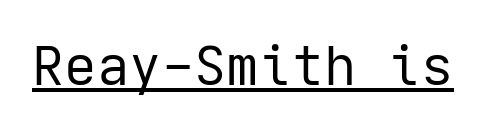
What kind of face is this? One without serifs — a sans. Stroke thickness stays within the range of a standard reading face or lighter. Every word sits above its own underline. Style check: upright.
